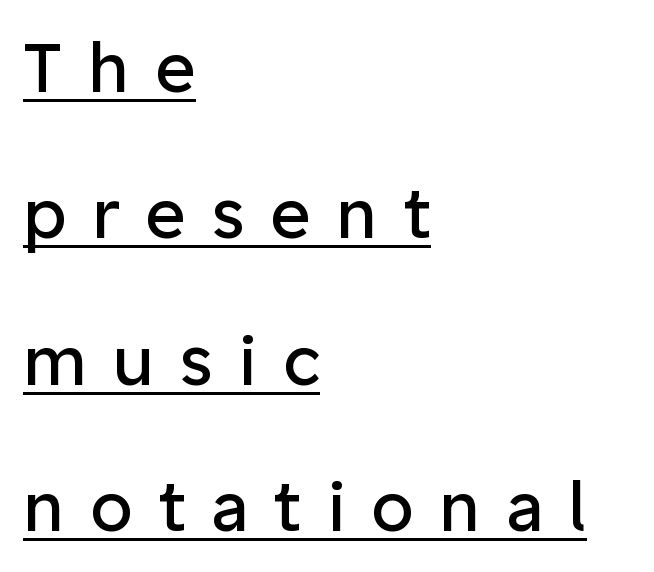
The image shows 69 px regular-weight sans-serif type, upright; set left-aligned, loose line spacing (2.12x), unusually wide letter spacing (+0.37 em), underlined; low stroke contrast and a medium x-height.
